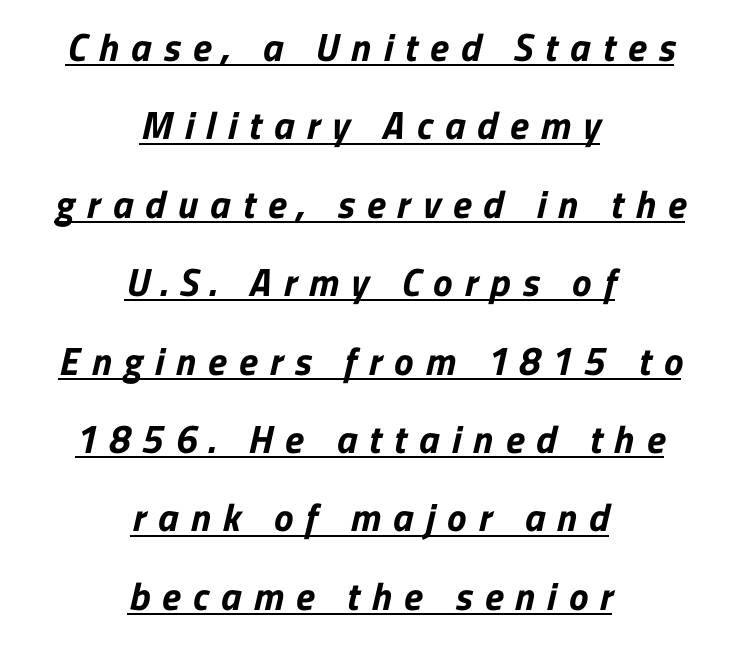
These lines stand farther apart than default settings would place them. I'd call this a sans setting — the letters go barefoot. Character widths vary here, with narrow letters taking less room than wide ones. Underlining? Definitely there. The tracking reads as deliberately expanded to a designer's eye.
